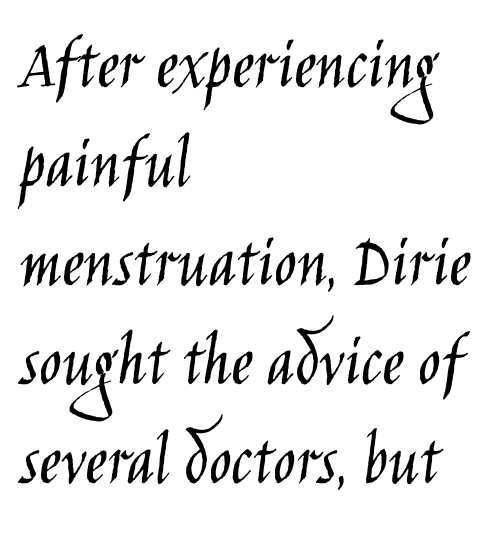
The image shows 75 px light, condensed sans-serif type; set left-aligned, normal line spacing (1.32x), normal letter spacing, not underlined; low stroke contrast and a large x-height.
